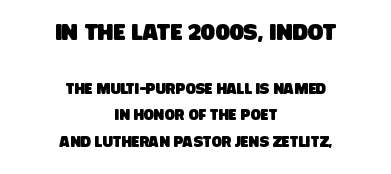
The image shows 23 px text type; set centered, line spacing 1.79x, normal letter spacing, not underlined; the first (top) block is 1.53x larger.
